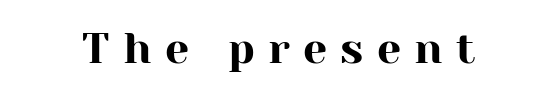
The image shows 43 px serif type, upright; set unusually wide letter spacing (+0.31 em), not underlined; high stroke contrast and a medium x-height.
